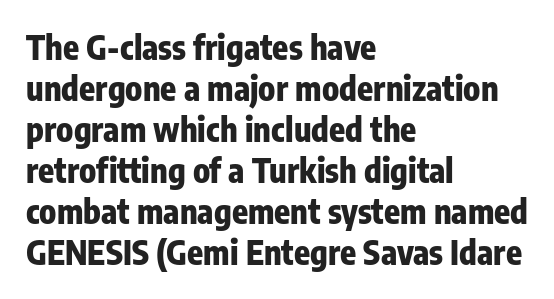
All the whitespace from short lines collects on the right. Does the type have serifs? No, each stem ends abruptly. The lettering holds an erect, upright posture throughout. The type is set solid horizontally, with unmodified tracking. Spacing verdict: proportional, widths tailored to each character.
